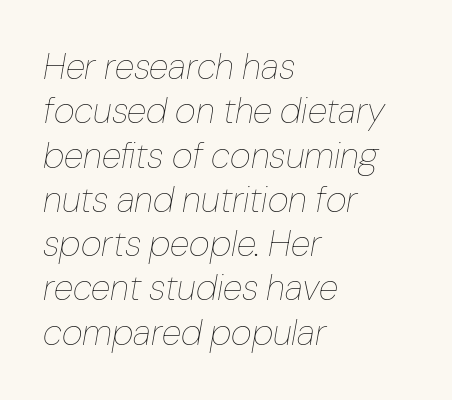
The image shows 36 px thin type, italic (leaning right); set left-aligned, line spacing 1.23x, normal letter spacing, not underlined; low stroke contrast and a medium x-height.
